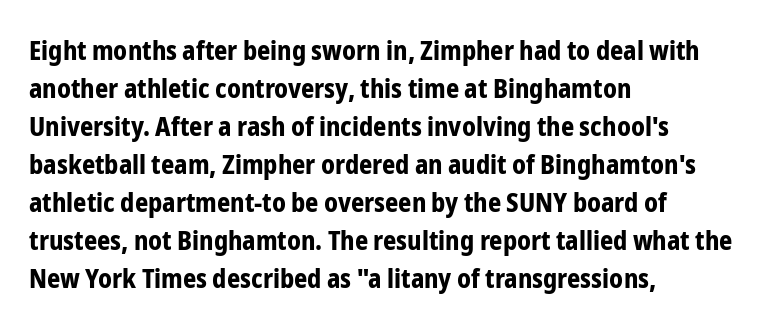
Horizontal alignment here is leftward, the default for most running prose. Nothing unusual about the tracking: characters are spaced as the font intends. Students, observe: this is what conventionally led text looks like. Does the lettering tilt? It doesn't — this is upright.
